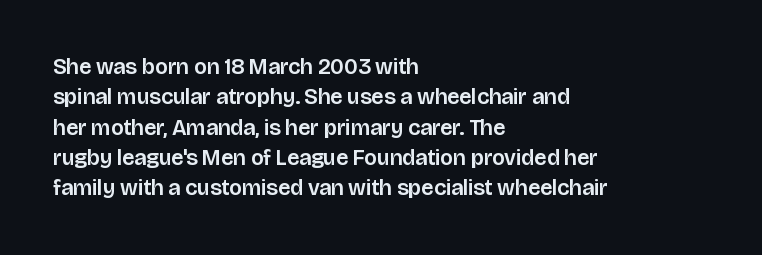
Descenders are the only things crossing below the line. The paragraph has a hard left edge and a soft right edge. Nothing unusual about the tracking: characters are spaced as the font intends. Vertically, the passage feels balanced, rows spaced as you'd expect. If you drew a line through each stem, it would be perfectly vertical.
